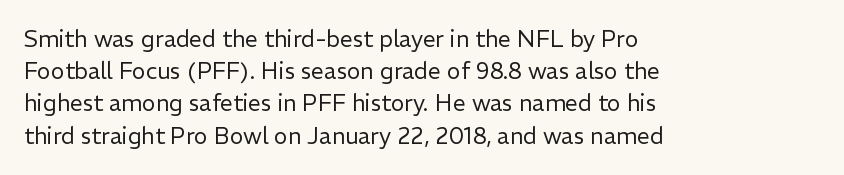
The image shows 23 px text type, upright; set left-aligned, normal line spacing (1.4x), normal letter spacing, not underlined.
